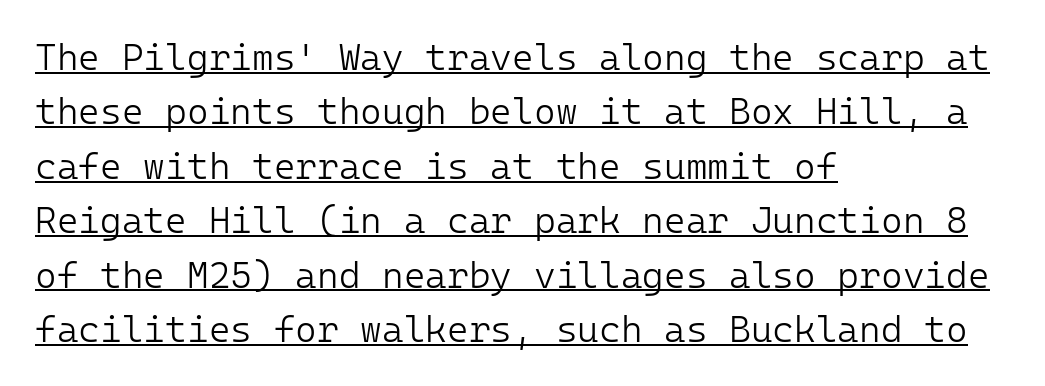
The image shows 37 px light sans-serif type, upright; set left-aligned, normal line spacing (1.47x), normal letter spacing, underlined; low stroke contrast and a medium x-height.
